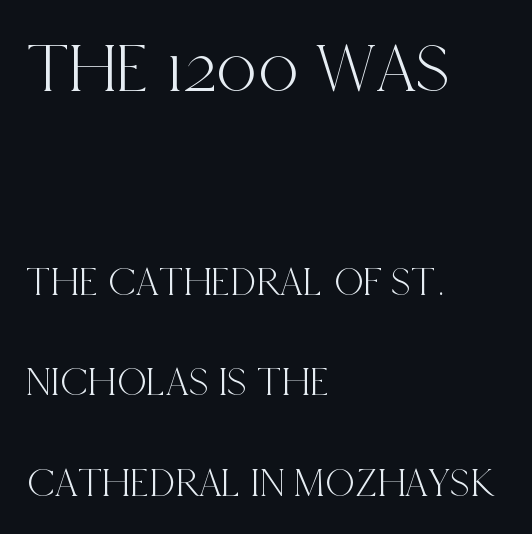
The designer gave the opening block more size than the closing block. No italicization has been applied; the sample stays upright. These lines are composed in type with serifs. Where is the straight margin? On the left.
